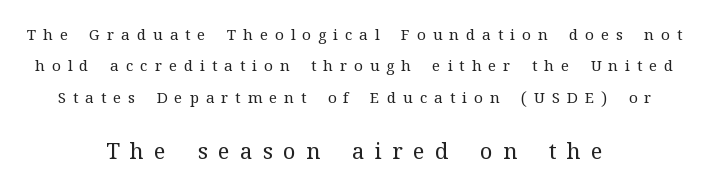
The image shows 22 px text type, upright; set centered, loose line spacing (2.09x), unusually wide letter spacing (+0.47 em), not underlined; the second (bottom) block is 1.47x larger.
